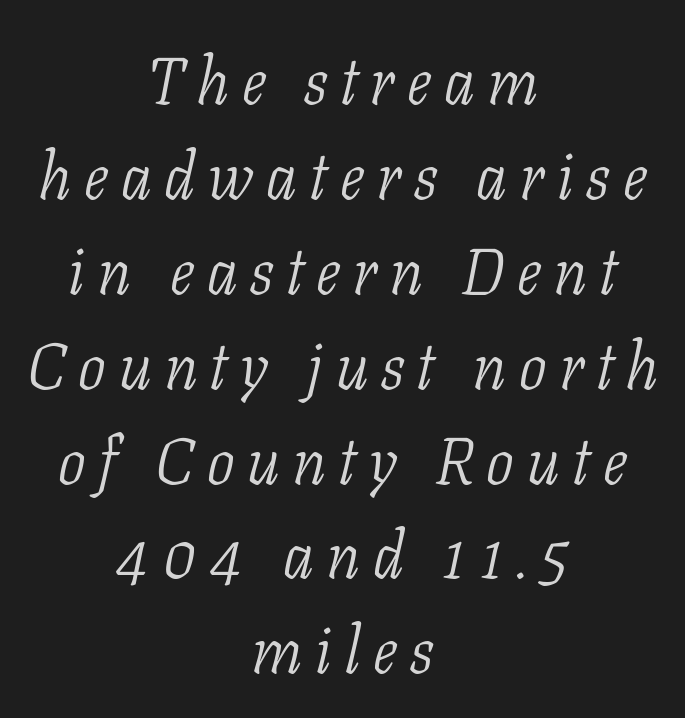
The image shows 65 px light, condensed serif type, italic (leaning right); set centered, normal line spacing (1.46x), unusually wide letter spacing (+0.2 em), not underlined; low stroke contrast and a medium x-height.
